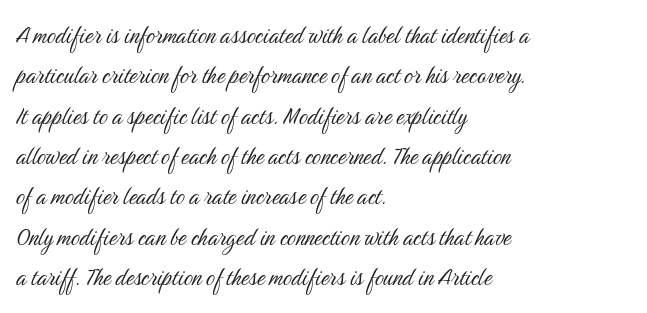
{"serif": "no", "bold": "no", "weight": "light", "width": "condensed", "stroke_contrast": "medium", "x_height": "medium", "monospaced": "no", "underline": "no", "align": "left", "line_spacing": "normal", "line_spacing_ratio": 1.44, "letter_spacing": "normal", "letter_spacing_em": 0.0, "glyph_px": 28}
